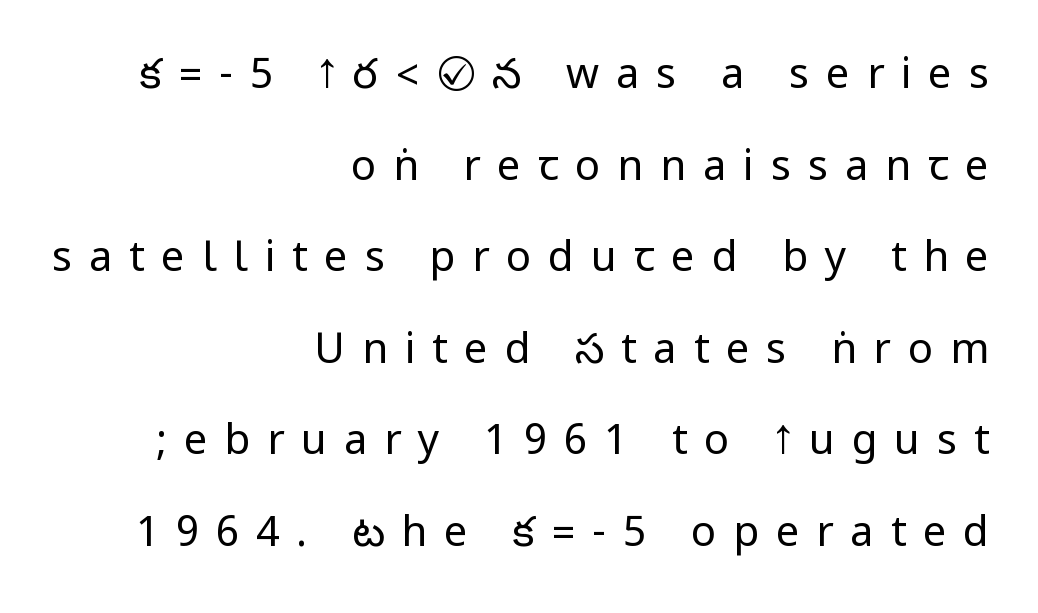
{"serif": "no", "italic": "no", "bold": "no", "weight": "regular", "width": "condensed", "stroke_contrast": "low", "underline": "no", "align": "right", "line_spacing": "loose", "line_spacing_ratio": 2.18, "letter_spacing": "wide", "letter_spacing_em": 0.4, "glyph_px": 42}
